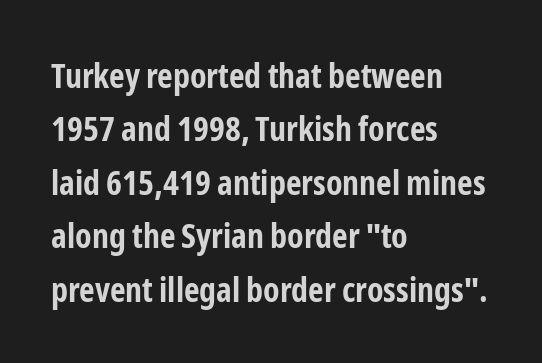
{"serif": "no", "italic": "no", "bold": "yes", "weight": "bold", "width": "condensed", "stroke_contrast": "low", "x_height": "medium", "monospaced": "no", "underline": "no", "align": "left", "line_spacing": "normal", "line_spacing_ratio": 1.57, "letter_spacing": "normal", "letter_spacing_em": 0.0, "glyph_px": 34}
